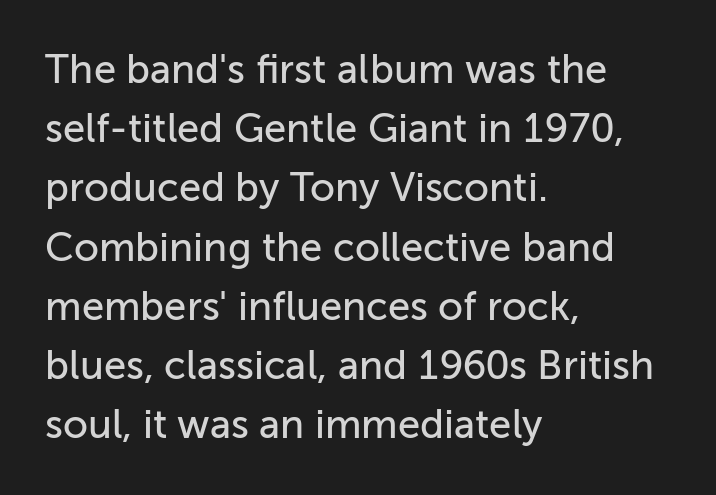
Looks like regular typesetting: each glyph gets only the width it needs. The font's upright variant was chosen for this text. In CSS terms this would be text-align: left. In terms of letterform style, serifs are entirely absent.
